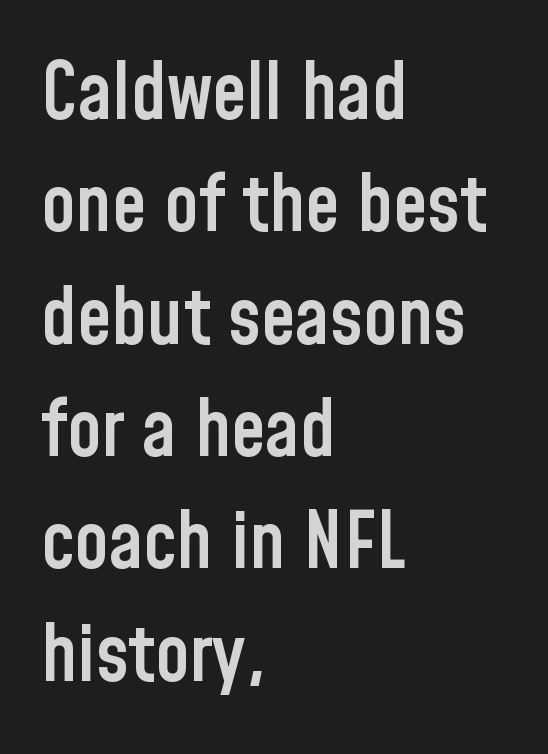
Q: Is the text bold? A: Semi-bold.
Q: Is the text italic (slanted)? A: No, it is upright.
Q: Is the typeface a serif or a sans-serif typeface? A: Sans-serif.
Q: Is the text underlined? A: No.
Q: How is the paragraph aligned? A: Left-aligned.
Q: Is the spacing between letters normal or unusually wide? A: Normal.
Q: Is the spacing between lines tight, normal or loose? A: Normal.
Q: Width (condensed, normal, or wide)? A: Condensed.
Q: Stroke contrast? A: Low.
Q: x-height? A: Medium.
Q: Monospaced? A: No.
